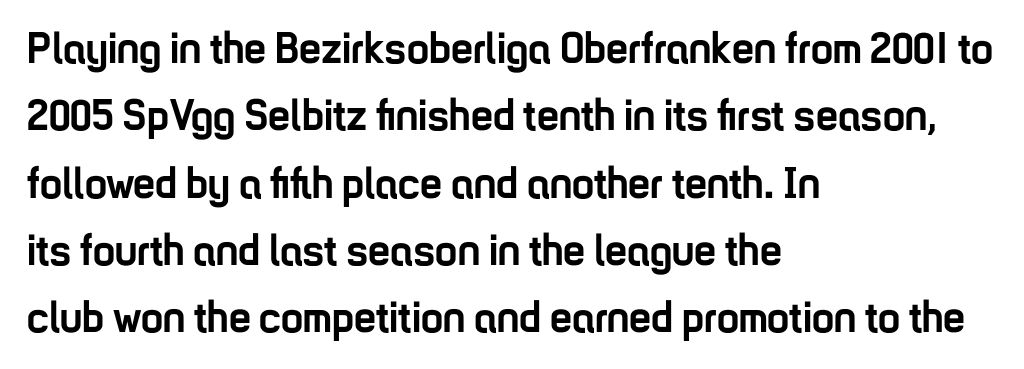
The image shows 44 px semibold, condensed sans-serif type, upright; set left-aligned, normal line spacing (1.53x), normal letter spacing, not underlined; low stroke contrast and a medium x-height.
